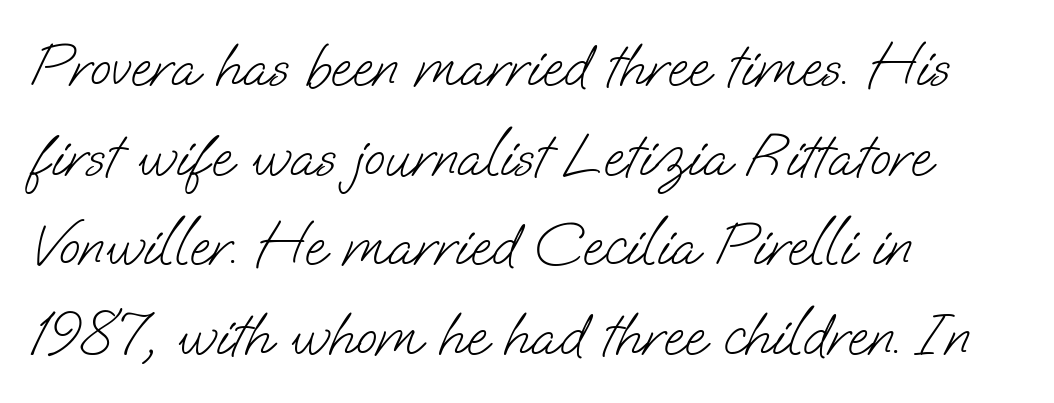
Q: Is the text bold? A: No.
Q: Is the typeface a serif or a sans-serif typeface? A: Sans-serif.
Q: Is the text underlined? A: No.
Q: How is the paragraph aligned? A: Left-aligned.
Q: Is the spacing between letters normal or unusually wide? A: Normal.
Q: Is the spacing between lines tight, normal or loose? A: Normal.
Q: Width (condensed, normal, or wide)? A: Normal.
Q: Stroke contrast? A: Low.
Q: x-height? A: Small.
Q: Monospaced? A: No.
